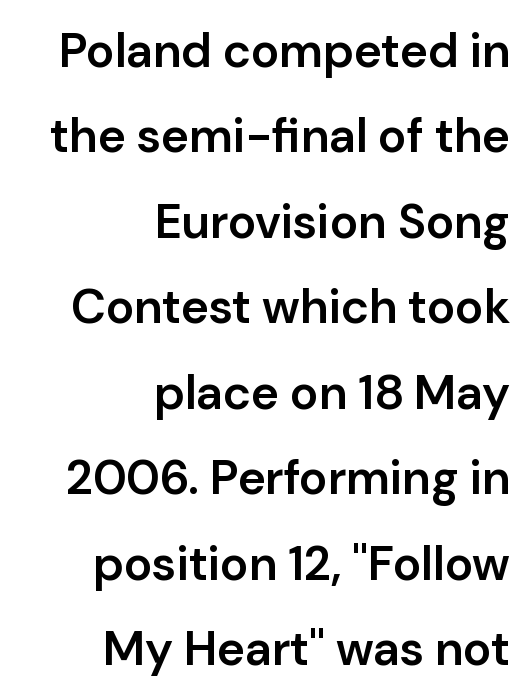
Is this a fixed-width face? No — the glyphs have proportional, varying widths. Stroke terminals: plain, sans-serif. This sample uses an upright cut, with every glyph sitting square on the baseline. The lines are quadded right. Has an underline been added? It has not. The letters are semibold — heavier than regular but short of a full bold.
